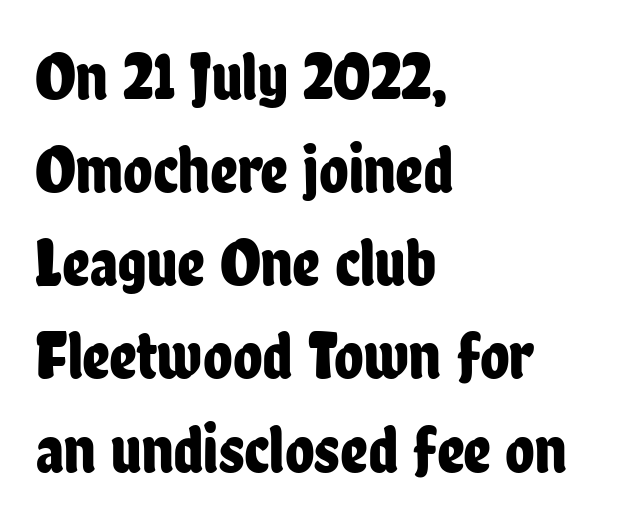
Q: Is the text italic (slanted)? A: No, it is upright.
Q: Is the typeface a serif or a sans-serif typeface? A: Sans-serif.
Q: Is the text underlined? A: No.
Q: How is the paragraph aligned? A: Left-aligned.
Q: Is the spacing between letters normal or unusually wide? A: Normal.
Q: Is the spacing between lines tight, normal or loose? A: Normal.
Q: Width (condensed, normal, or wide)? A: Condensed.
Q: Stroke contrast? A: Low.
Q: x-height? A: Medium.
Q: Monospaced? A: No.
